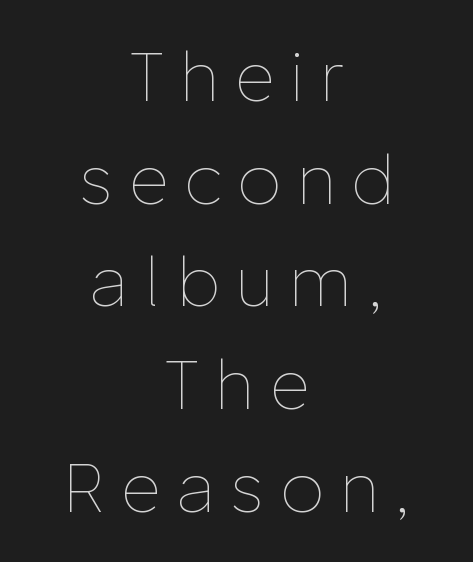
Q: Is the text bold? A: No.
Q: Is the text italic (slanted)? A: No, it is upright.
Q: Is the text underlined? A: No.
Q: How is the paragraph aligned? A: Centered.
Q: Is the spacing between letters normal or unusually wide? A: Unusually wide.
Q: Is the spacing between lines tight, normal or loose? A: Normal.
Q: Width (condensed, normal, or wide)? A: Normal.
Q: Stroke contrast? A: Low.
Q: x-height? A: Medium.
Q: Monospaced? A: No.
